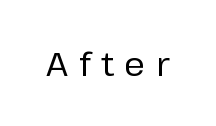
Q: Is the text italic (slanted)? A: No, it is upright.
Q: Is the typeface a serif or a sans-serif typeface? A: Sans-serif.
Q: Is the text underlined? A: No.
Q: Is the spacing between letters normal or unusually wide? A: Unusually wide.
Q: Width (condensed, normal, or wide)? A: Normal.
Q: Stroke contrast? A: Low.
Q: x-height? A: Medium.
Q: Monospaced? A: No.
